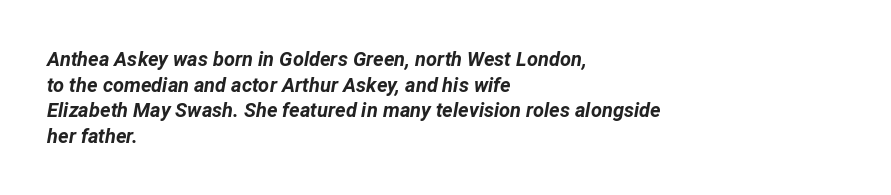
Any mark beneath the type? The region is blank. The axis of the letterforms is tilted away from vertical. Default kerning and tracking; the words read as compact shapes. Evenly set lines give the paragraph a standard silhouette. A dark, heavy texture on the line: the type is bold. Visually the block forms a straight wall on the left and a jagged coastline on the right.
